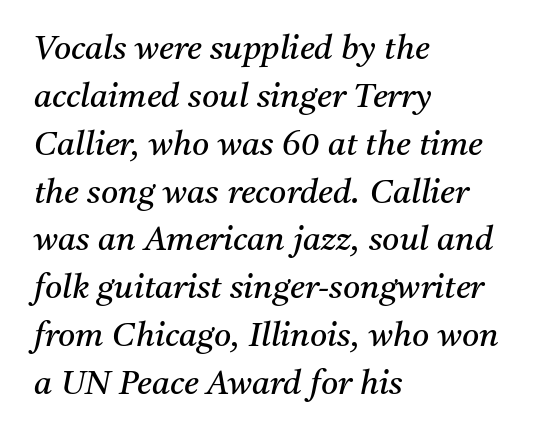
This is not heavy type; no bold has been used. You can tell it's italic because the verticals aren't actually vertical. These lines are composed in type with serifs. This sample is left-justified, so line endings fall wherever the words run out. The gaps between neighbouring characters are ordinary and unremarkable.
